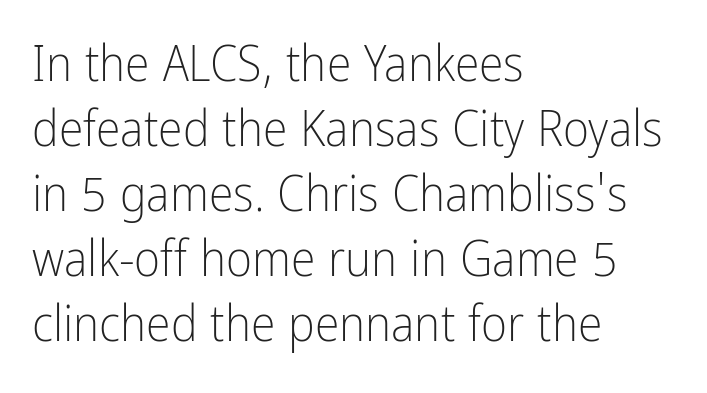
{"serif": "no", "italic": "no", "bold": "no", "weight": "light", "width": "condensed", "stroke_contrast": "low", "x_height": "medium", "monospaced": "no", "underline": "no", "align": "left", "line_spacing": "normal", "line_spacing_ratio": 1.3, "letter_spacing": "normal", "letter_spacing_em": 0.0, "glyph_px": 50}
